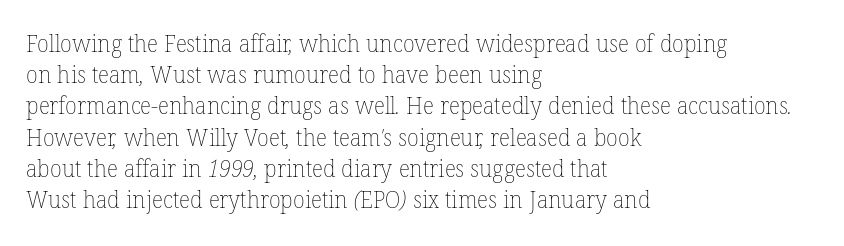
Q: Is the text bold? A: No.
Q: Is the text underlined? A: No.
Q: How is the paragraph aligned? A: Left-aligned.
Q: Is the spacing between letters normal or unusually wide? A: Normal.
Q: Is the spacing between lines tight, normal or loose? A: Normal.
